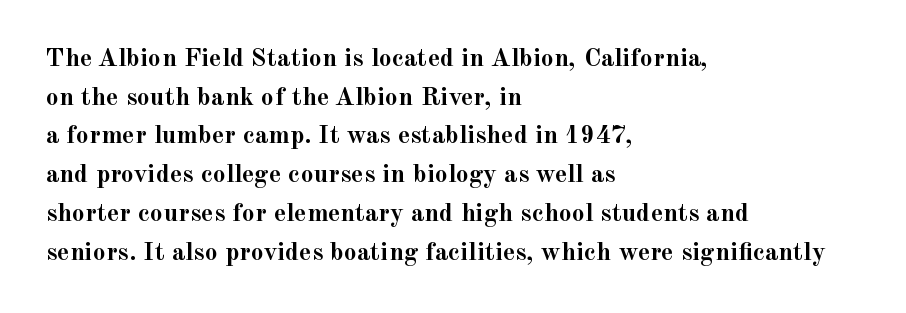
Q: Is the text bold? A: Yes.
Q: Is the text italic (slanted)? A: No, it is upright.
Q: Is the text underlined? A: No.
Q: How is the paragraph aligned? A: Left-aligned.
Q: Is the spacing between letters normal or unusually wide? A: Normal.
Q: Is the spacing between lines tight, normal or loose? A: Normal.
